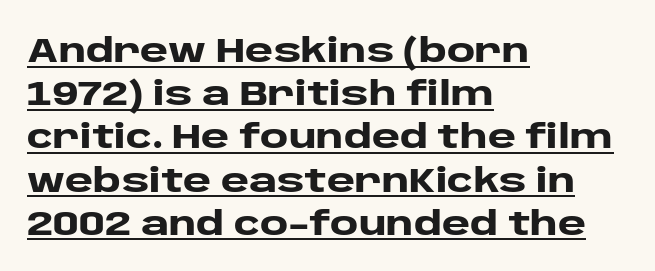
Q: Is the text bold? A: Yes.
Q: Is the text italic (slanted)? A: No, it is upright.
Q: Is the typeface a serif or a sans-serif typeface? A: Sans-serif.
Q: Is the text underlined? A: Yes.
Q: How is the paragraph aligned? A: Left-aligned.
Q: Is the spacing between letters normal or unusually wide? A: Normal.
Q: Is the spacing between lines tight, normal or loose? A: Normal.
Q: Width (condensed, normal, or wide)? A: Wide.
Q: Stroke contrast? A: Low.
Q: x-height? A: Large.
Q: Monospaced? A: No.
